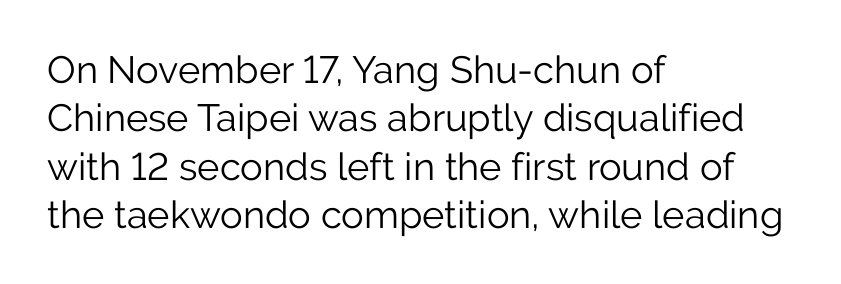
Q: Is the text bold? A: No.
Q: Is the text italic (slanted)? A: No, it is upright.
Q: Is the typeface a serif or a sans-serif typeface? A: Sans-serif.
Q: Is the text underlined? A: No.
Q: How is the paragraph aligned? A: Left-aligned.
Q: Is the spacing between letters normal or unusually wide? A: Normal.
Q: Is the spacing between lines tight, normal or loose? A: Normal.
Q: Width (condensed, normal, or wide)? A: Normal.
Q: Stroke contrast? A: Low.
Q: x-height? A: Medium.
Q: Monospaced? A: No.
